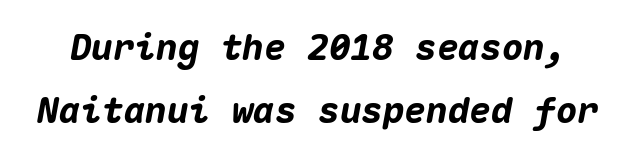
Q: Is the text bold? A: Yes.
Q: Is the text italic (slanted)? A: Yes, it leans right by about 10 degrees.
Q: Is the text underlined? A: No.
Q: Is the spacing between letters normal or unusually wide? A: Normal.
Q: Width (condensed, normal, or wide)? A: Normal.
Q: Stroke contrast? A: Medium.
Q: x-height? A: Medium.
Q: Monospaced? A: Yes.
